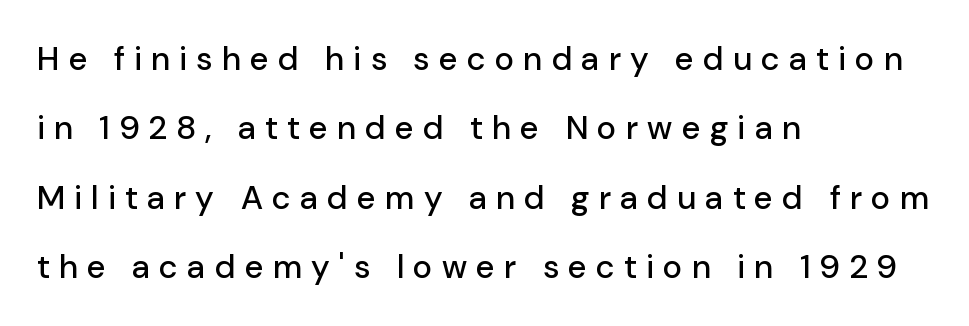
{"serif": "no", "italic": "no", "width": "normal", "stroke_contrast": "low", "x_height": "medium", "monospaced": "no", "underline": "no", "align": "left", "line_spacing": "loose", "line_spacing_ratio": 2.1, "letter_spacing": "wide", "letter_spacing_em": 0.28, "glyph_px": 33}
